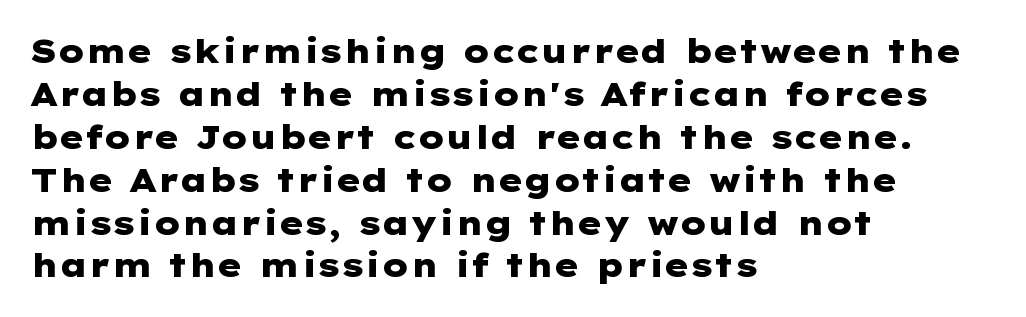
Grotesque or geometric, the face here clearly has no serifs. How are the letters spaced? Ordinarily, with no added tracking. Interline gaps are of average width in this sample. This sample is left-justified, so line endings fall wherever the words run out.
